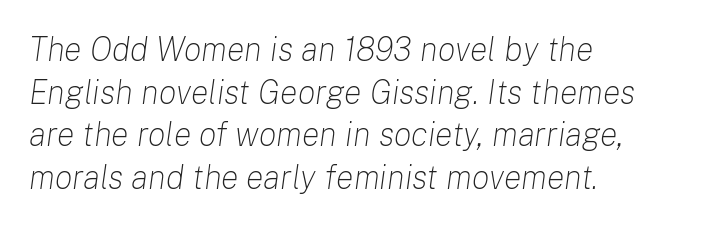
The image shows 33 px light type, italic (leaning right); set left-aligned, normal line spacing (1.29x), normal letter spacing, not underlined; low stroke contrast and a medium x-height.
